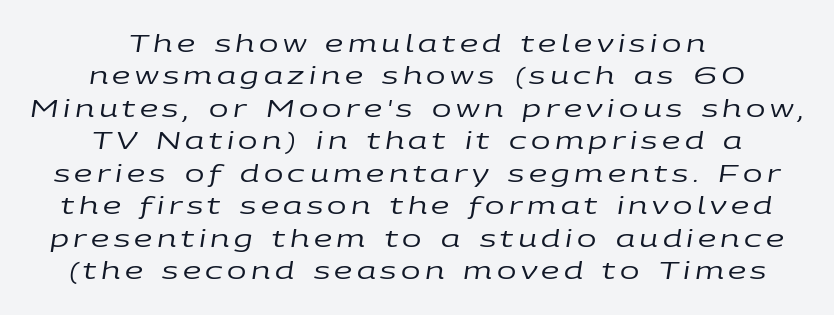
{"italic": "yes", "lean": "right", "slant_degrees": 9, "bold": "no", "underline": "no", "align": "center", "line_spacing": "normal", "line_spacing_ratio": 1.41, "letter_spacing": "wide", "letter_spacing_em": 0.2, "glyph_px": 23}
